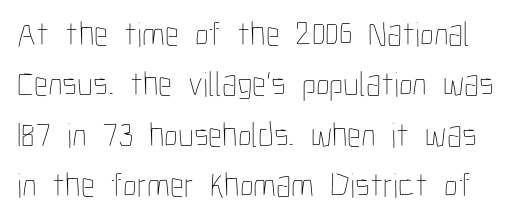
The image shows 35 px thin, condensed type, upright; set normal line spacing (1.44x), normal letter spacing, not underlined; low stroke contrast and a medium x-height.
